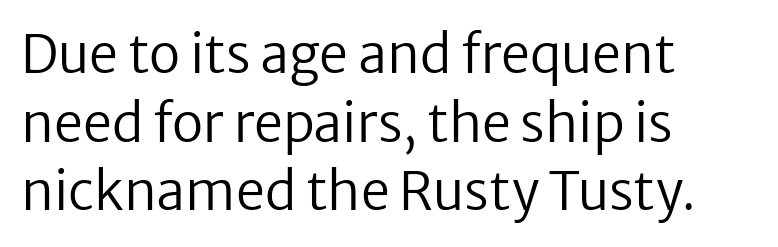
Q: Is the text bold? A: No.
Q: Is the text italic (slanted)? A: No, it is upright.
Q: Is the typeface a serif or a sans-serif typeface? A: Sans-serif.
Q: Is the text underlined? A: No.
Q: How is the paragraph aligned? A: Left-aligned.
Q: Is the spacing between letters normal or unusually wide? A: Normal.
Q: Is the spacing between lines tight, normal or loose? A: Normal.
Q: Width (condensed, normal, or wide)? A: Normal.
Q: Stroke contrast? A: Low.
Q: x-height? A: Medium.
Q: Monospaced? A: No.
